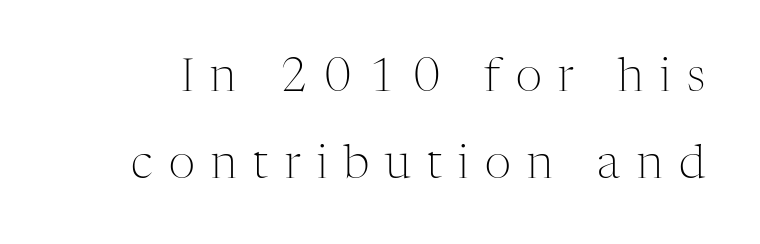
The image shows 46 px light serif type, upright; set line spacing 1.89x, unusually wide letter spacing (+0.36 em), not underlined; medium stroke contrast and a medium x-height.
